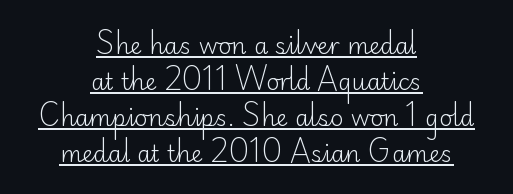
Q: Is the text bold? A: No.
Q: Is the text italic (slanted)? A: No, it is upright.
Q: Is the text underlined? A: Yes.
Q: How is the paragraph aligned? A: Centered.
Q: Is the spacing between letters normal or unusually wide? A: Normal.
Q: Is the spacing between lines tight, normal or loose? A: Normal.
